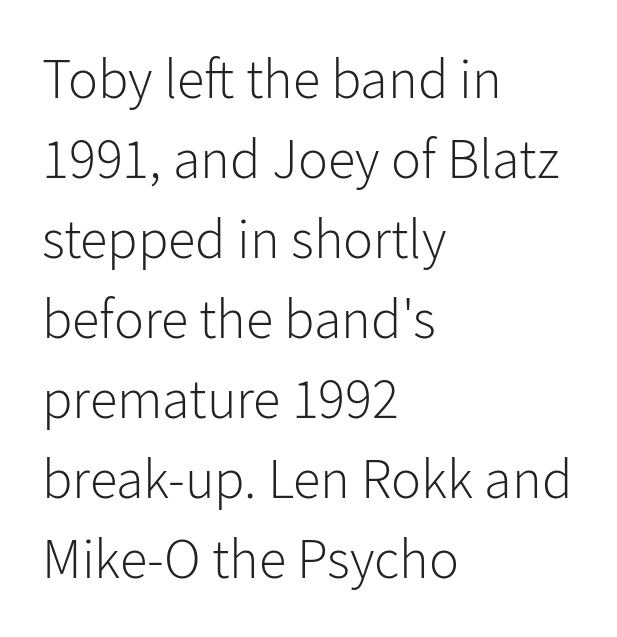
{"serif": "no", "italic": "no", "bold": "no", "weight": "light", "width": "normal", "stroke_contrast": "low", "x_height": "medium", "monospaced": "no", "underline": "no", "align": "left", "line_spacing": "normal", "line_spacing_ratio": 1.43, "letter_spacing": "normal", "letter_spacing_em": 0.0, "glyph_px": 56}
